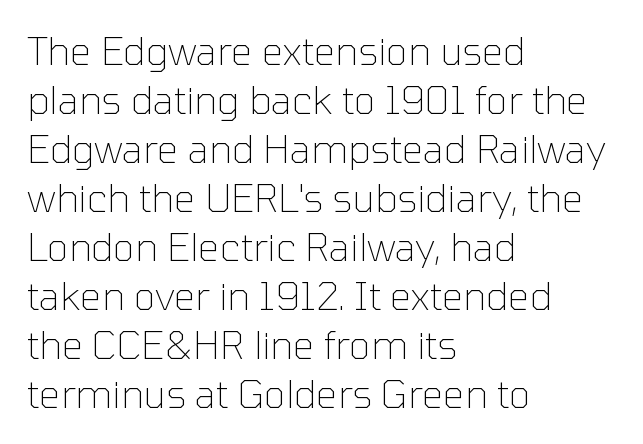
Q: Is the text bold? A: No.
Q: Is the text italic (slanted)? A: No, it is upright.
Q: Is the typeface a serif or a sans-serif typeface? A: Sans-serif.
Q: Is the text underlined? A: No.
Q: How is the paragraph aligned? A: Left-aligned.
Q: Is the spacing between letters normal or unusually wide? A: Normal.
Q: Is the spacing between lines tight, normal or loose? A: Normal.
Q: Width (condensed, normal, or wide)? A: Normal.
Q: Stroke contrast? A: Low.
Q: x-height? A: Medium.
Q: Monospaced? A: No.
